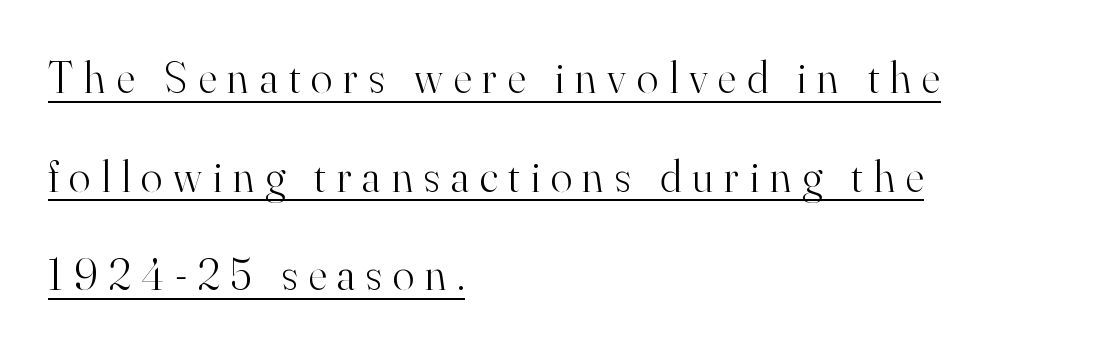
The image shows 45 px light serif type, upright; set left-aligned, loose line spacing (2.19x), unusually wide letter spacing (+0.24 em), underlined; high stroke contrast and a small x-height.
